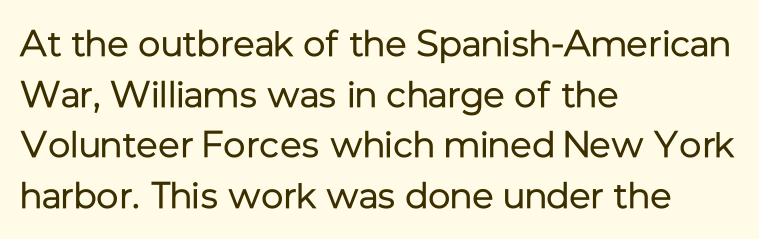
Here the designer chose a conventional face with non-uniform glyph widths. No feet cap the strokes, marking this as sans-serif type. These lines keep a tight, regular rhythm from letter to letter. The area under the type is left untouched. Layout note: lines flush left. The lettering stays uniformly vertical, giving the passage a roman look.
